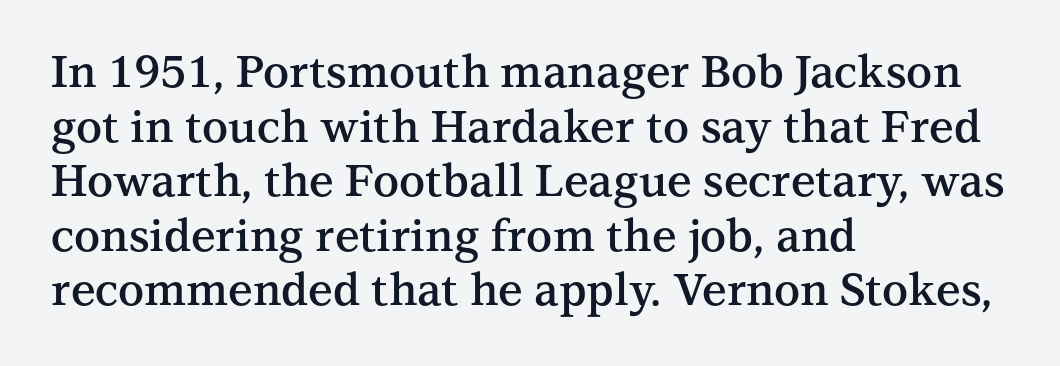
The image shows 44 px semibold serif type, upright; set left-aligned, line spacing 1.24x, normal letter spacing, not underlined; medium stroke contrast and a medium x-height.
